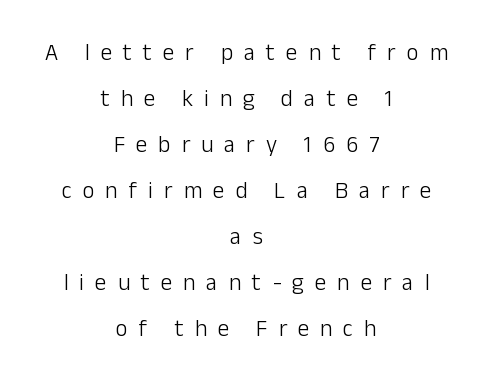
Q: Is the text bold? A: No.
Q: Is the text italic (slanted)? A: No, it is upright.
Q: Is the text underlined? A: No.
Q: How is the paragraph aligned? A: Centered.
Q: Is the spacing between letters normal or unusually wide? A: Unusually wide.
Q: Is the spacing between lines tight, normal or loose? A: Loose.
